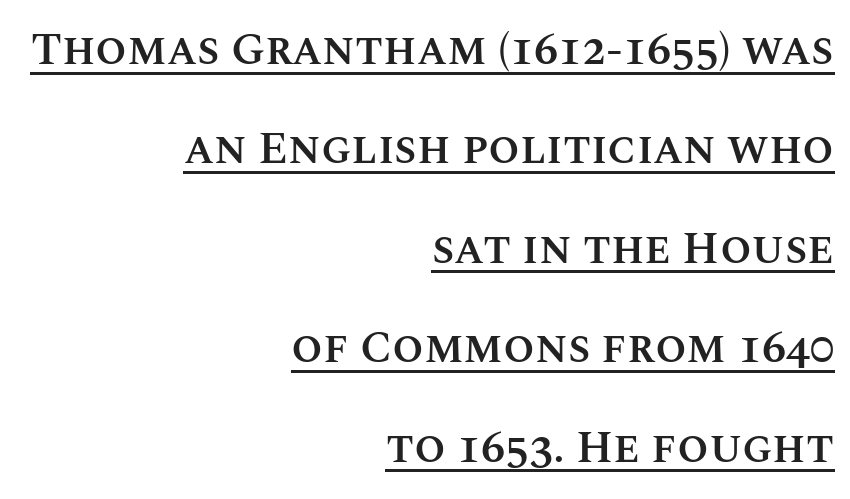
The image shows 45 px semibold type, upright; set right-aligned, loose line spacing (2.21x), normal letter spacing, underlined; medium stroke contrast and a large x-height.
